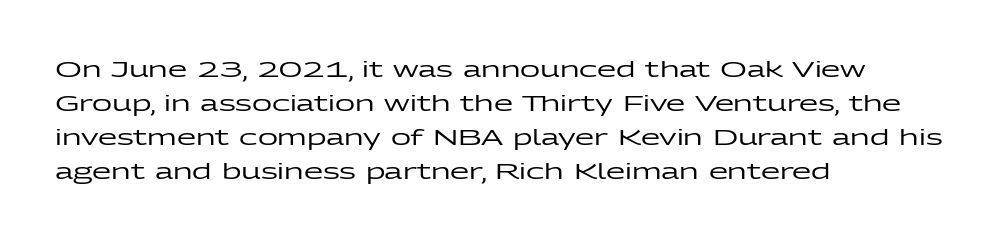
Students, observe: this is what conventionally led text looks like. This sample uses an upright cut, with every glyph sitting square on the baseline. A clean baseline with only descenders dipping below it. Each word holds together tightly as a unit, with standard inter-letter gaps.
